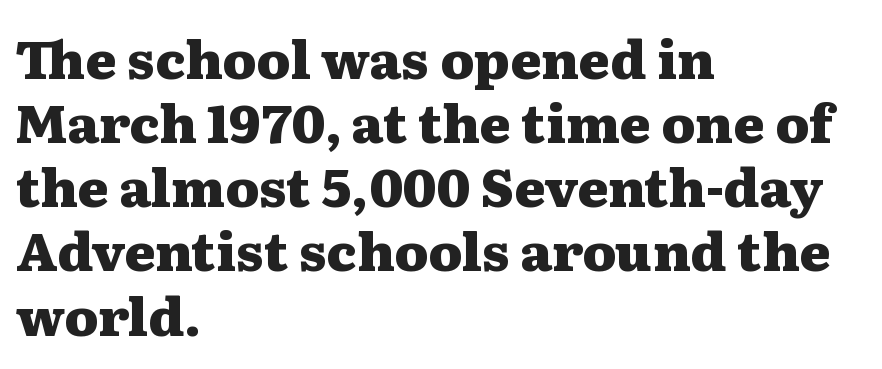
{"serif": "yes", "italic": "no", "bold": "yes", "weight": "heavy", "width": "wide", "stroke_contrast": "medium", "x_height": "medium", "monospaced": "no", "underline": "no", "align": "left", "line_spacing_ratio": 1.21, "letter_spacing": "normal", "letter_spacing_em": 0.0, "glyph_px": 53}
